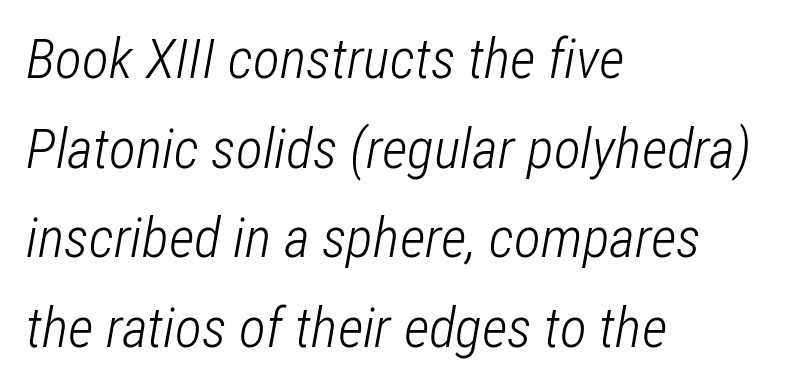
{"italic": "yes", "lean": "right", "slant_degrees": 12, "bold": "no", "weight": "light", "width": "condensed", "stroke_contrast": "low", "x_height": "medium", "monospaced": "no", "underline": "no", "align": "left", "line_spacing": "normal", "line_spacing_ratio": 1.6, "letter_spacing": "normal", "letter_spacing_em": 0.0, "glyph_px": 56}
